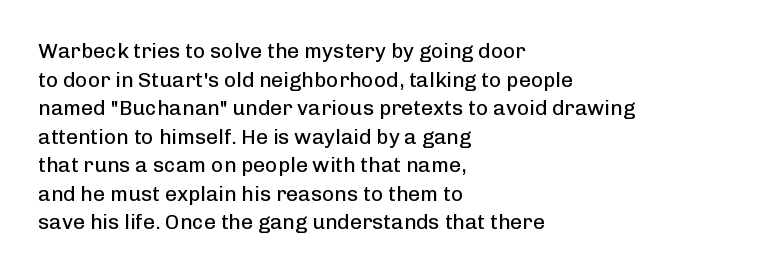
Q: Is the text bold? A: No.
Q: Is the text italic (slanted)? A: No, it is upright.
Q: Is the text underlined? A: No.
Q: How is the paragraph aligned? A: Left-aligned.
Q: Is the spacing between letters normal or unusually wide? A: Normal.
Q: Is the spacing between lines tight, normal or loose? A: Normal.
